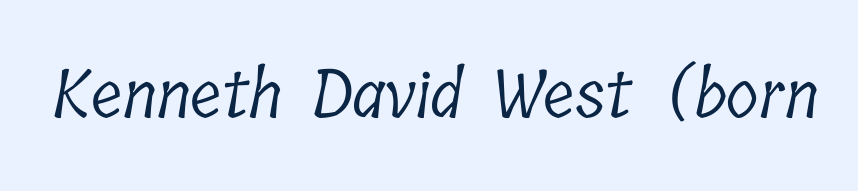
Here the glyphs are tracked normally, forming tight word shapes. Check where the strokes stop: tiny serifs finish them off. Only glyphs here, with clear space below each row. The font is comparable to plain body text, perhaps lighter.
